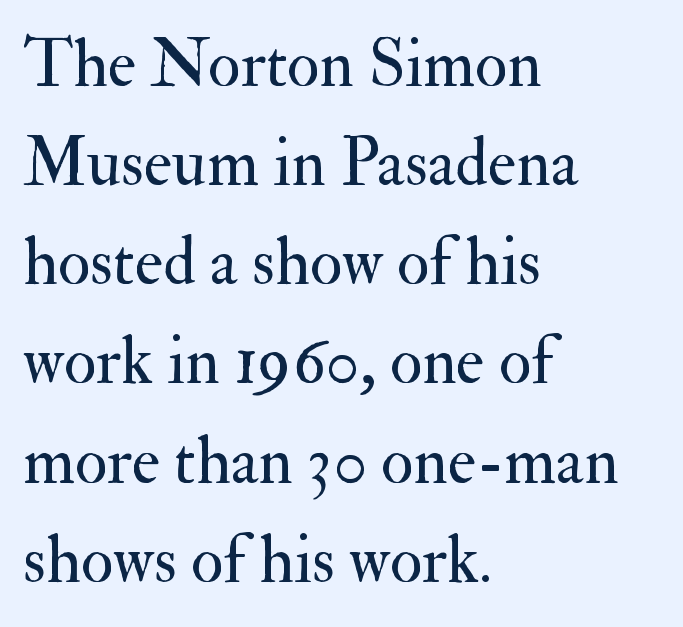
The image shows 67 px regular-weight serif type, upright; set left-aligned, normal line spacing (1.48x), normal letter spacing, not underlined; medium stroke contrast and a small x-height.
